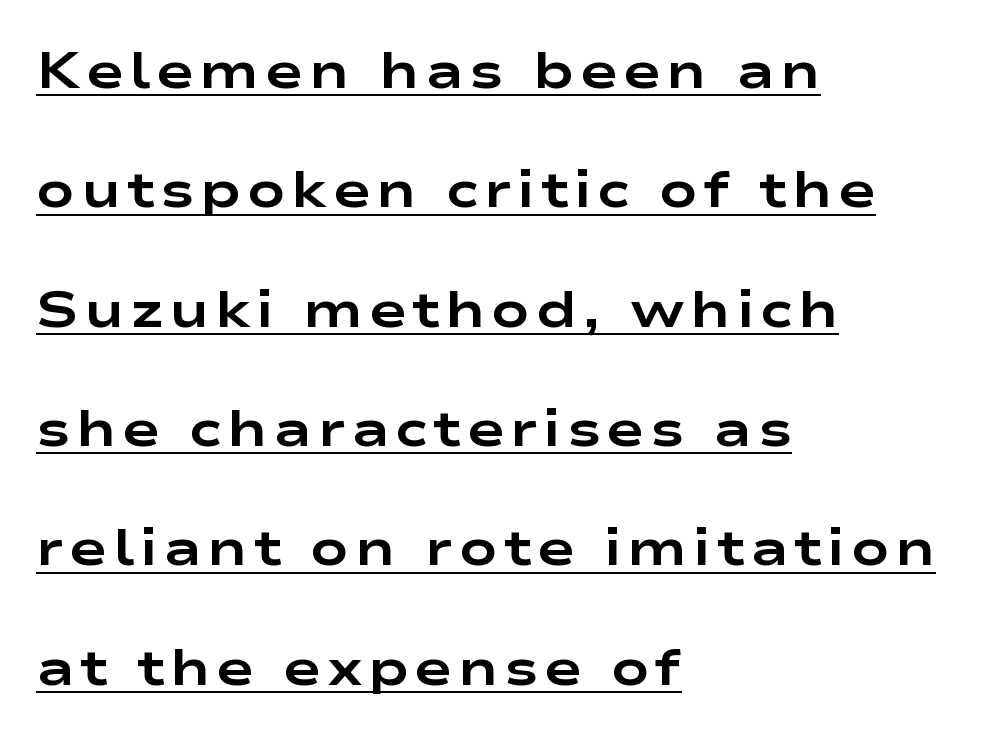
Q: Is the text bold? A: Yes.
Q: Is the text italic (slanted)? A: No, it is upright.
Q: Is the typeface a serif or a sans-serif typeface? A: Sans-serif.
Q: Is the text underlined? A: Yes.
Q: How is the paragraph aligned? A: Left-aligned.
Q: Is the spacing between lines tight, normal or loose? A: Loose.
Q: Width (condensed, normal, or wide)? A: Wide.
Q: Stroke contrast? A: Low.
Q: x-height? A: Medium.
Q: Monospaced? A: No.
